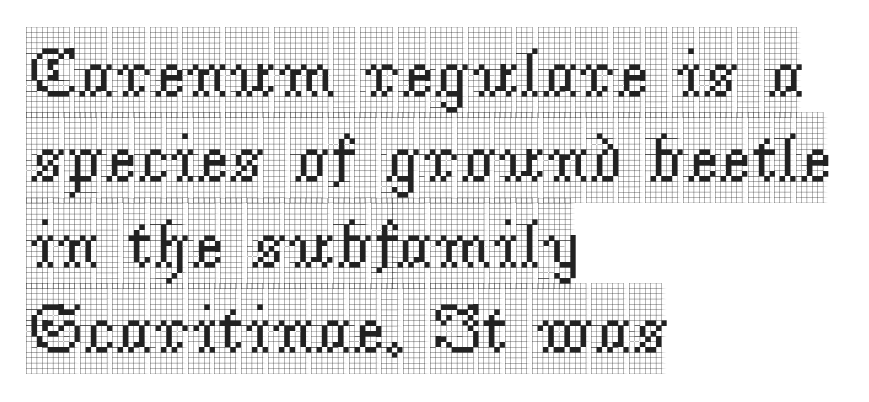
The image shows 70 px condensed serif type, upright; set left-aligned, line spacing 1.22x, normal letter spacing, not underlined; a large x-height.
